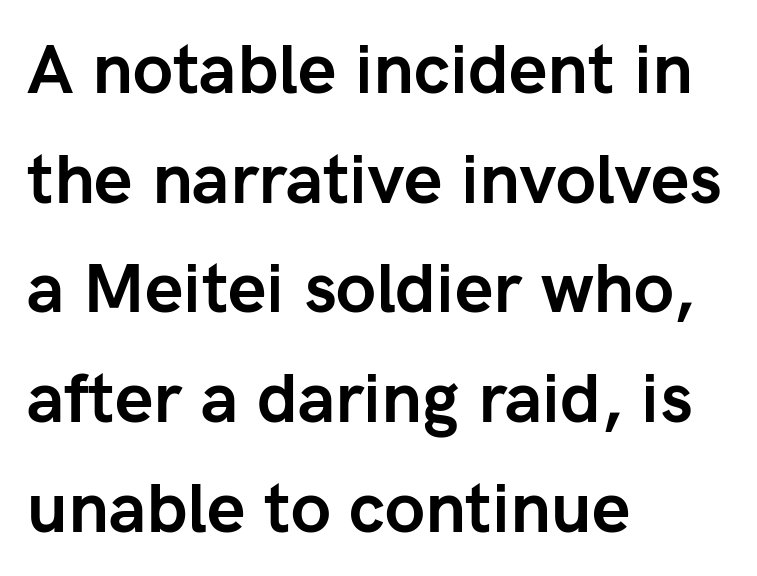
{"serif": "no", "italic": "no", "bold": "yes", "weight": "semibold", "width": "normal", "stroke_contrast": "low", "x_height": "medium", "monospaced": "no", "underline": "no", "align": "left", "line_spacing": "normal", "line_spacing_ratio": 1.59, "letter_spacing": "normal", "letter_spacing_em": 0.0, "glyph_px": 69}
